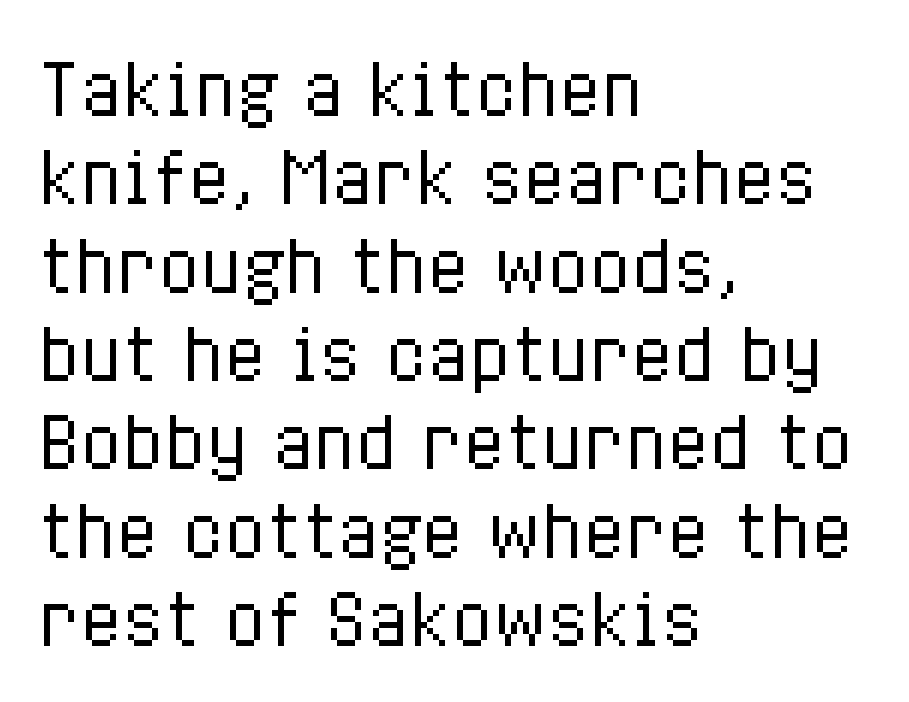
A bare baseline throughout the passage. Unbolded letterforms with no extra heft. Is the block centered? No — it sits flush against the left margin. Spacing between characters is what you'd get straight out of the box. Is this a fixed-width face? No — the glyphs have proportional, varying widths. Italic? Not at all — the glyphs are vertical.
